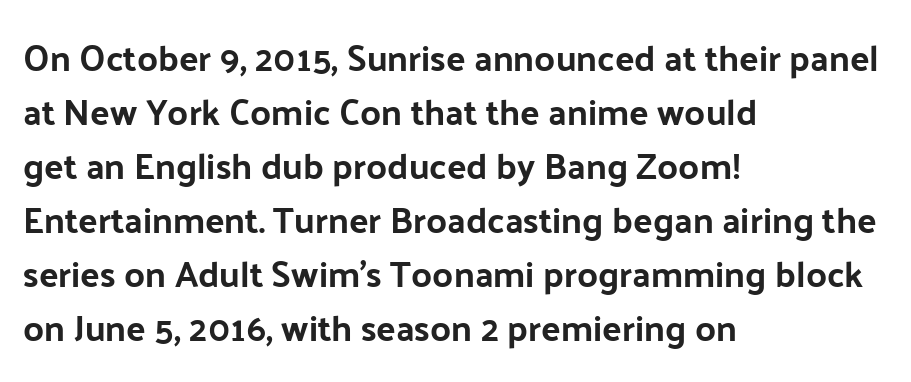
Q: Is the text bold? A: Yes.
Q: Is the text italic (slanted)? A: No, it is upright.
Q: Is the typeface a serif or a sans-serif typeface? A: Sans-serif.
Q: Is the text underlined? A: No.
Q: How is the paragraph aligned? A: Left-aligned.
Q: Is the spacing between letters normal or unusually wide? A: Normal.
Q: Is the spacing between lines tight, normal or loose? A: Normal.
Q: Width (condensed, normal, or wide)? A: Normal.
Q: Stroke contrast? A: Low.
Q: x-height? A: Medium.
Q: Monospaced? A: No.
